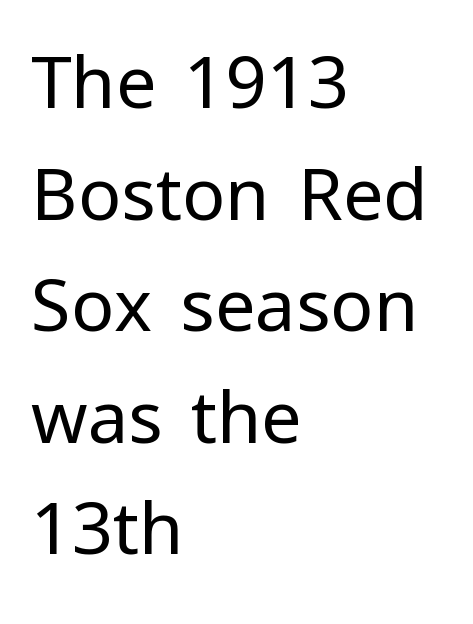
The letters advance in unequal steps, a hallmark of proportional type. A typesetter would mark this as roman, not italic. Whoever set this chose a conventional vertical rhythm. The letterforms sit shoulder to shoulder at normal distance. Check where the strokes stop: nothing finishes them off — pure sans.
